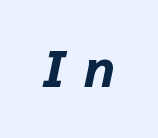
{"italic": "yes", "lean": "right", "slant_degrees": 12, "bold": "yes", "weight": "bold", "width": "normal", "stroke_contrast": "low", "x_height": "medium", "monospaced": "no", "underline": "no", "letter_spacing": "wide", "letter_spacing_em": 0.36, "glyph_px": 51}
